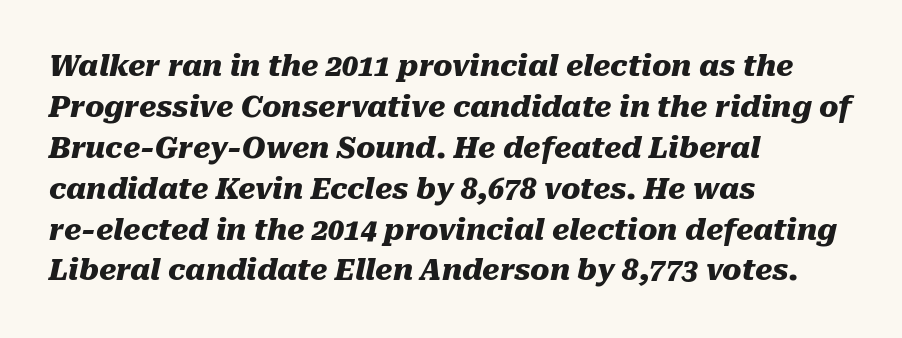
{"italic": "yes", "lean": "right", "slant_degrees": 10, "bold": "yes", "weight": "heavy", "width": "normal", "stroke_contrast": "medium", "x_height": "medium", "monospaced": "no", "underline": "no", "align": "left", "line_spacing": "normal", "line_spacing_ratio": 1.41, "letter_spacing": "normal", "letter_spacing_em": 0.0, "glyph_px": 29}
